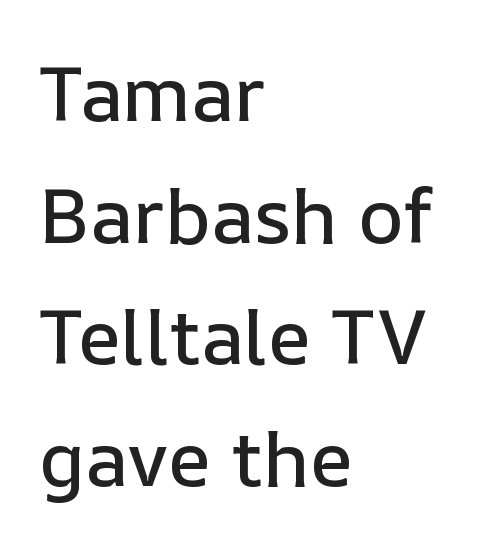
The image shows 77 px text type, upright; set left-aligned, normal line spacing (1.58x), normal letter spacing, not underlined; low stroke contrast and a medium x-height.
